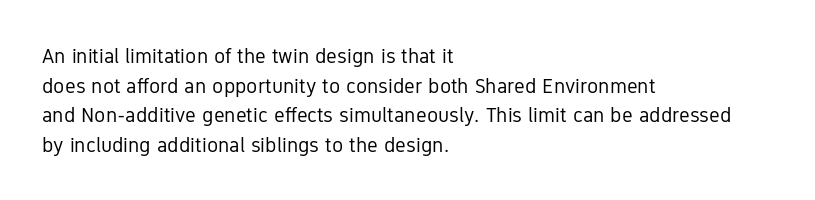
{"italic": "no", "bold": "no", "underline": "no", "align": "left", "line_spacing": "normal", "line_spacing_ratio": 1.41, "letter_spacing": "normal", "letter_spacing_em": 0.0, "glyph_px": 21}
